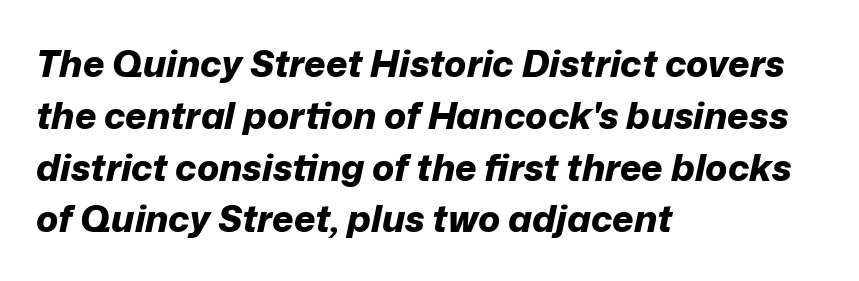
{"italic": "yes", "lean": "right", "slant_degrees": 12, "bold": "yes", "weight": "bold", "width": "normal", "stroke_contrast": "low", "x_height": "medium", "monospaced": "no", "underline": "no", "align": "left", "line_spacing": "normal", "line_spacing_ratio": 1.4, "letter_spacing": "normal", "letter_spacing_em": 0.0, "glyph_px": 37}
